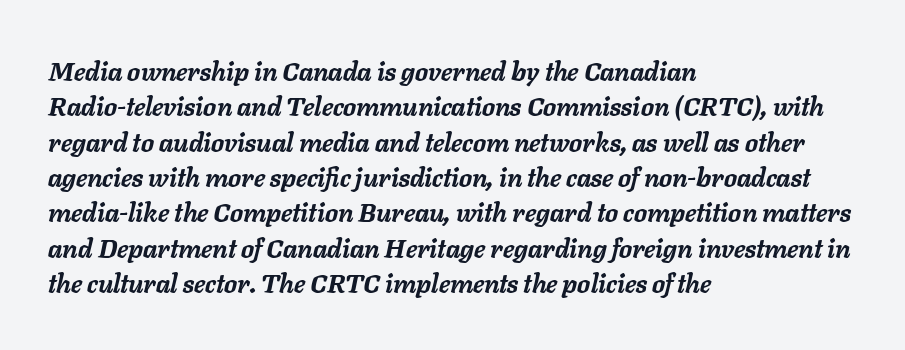
Q: Is the text bold? A: Yes.
Q: Is the text italic (slanted)? A: Yes, it leans right by about 11 degrees.
Q: Is the text underlined? A: No.
Q: How is the paragraph aligned? A: Left-aligned.
Q: Is the spacing between letters normal or unusually wide? A: Normal.
Q: Is the spacing between lines tight, normal or loose? A: Normal.
